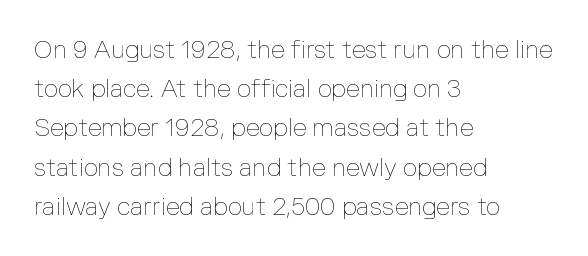
Is this a heavy cut? Hardly; it is regular or lighter. In CSS terms this would be text-align: left. Words appear dense and cohesive because spacing is normal. The gap between lines stays unmarked. Reading down the column, the eye jumps a familiar distance to each next line. This is roman type, the default non-slanted kind.
